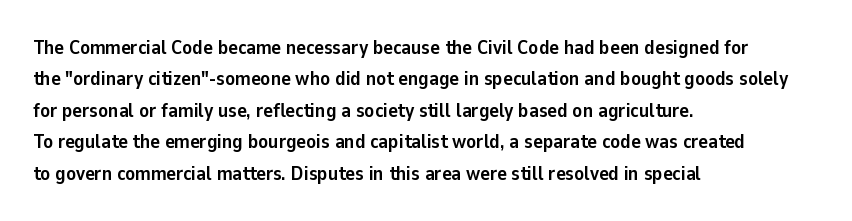
{"italic": "no", "bold": "yes", "underline": "no", "align": "left", "line_spacing": "normal", "line_spacing_ratio": 1.57, "letter_spacing": "normal", "letter_spacing_em": 0.0, "glyph_px": 20}
